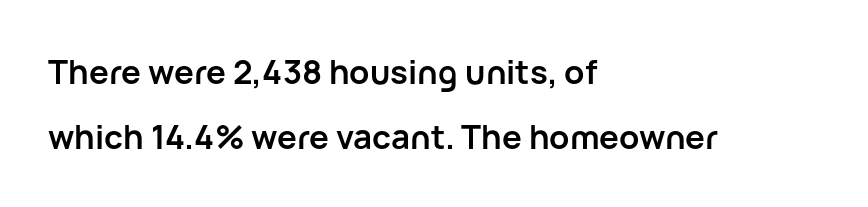
Q: Is the text bold? A: Yes.
Q: Is the text italic (slanted)? A: No, it is upright.
Q: Is the typeface a serif or a sans-serif typeface? A: Sans-serif.
Q: Is the text underlined? A: No.
Q: How is the paragraph aligned? A: Left-aligned.
Q: Is the spacing between letters normal or unusually wide? A: Normal.
Q: Is the spacing between lines tight, normal or loose? A: Loose.
Q: Width (condensed, normal, or wide)? A: Normal.
Q: Stroke contrast? A: Low.
Q: x-height? A: Medium.
Q: Monospaced? A: No.
